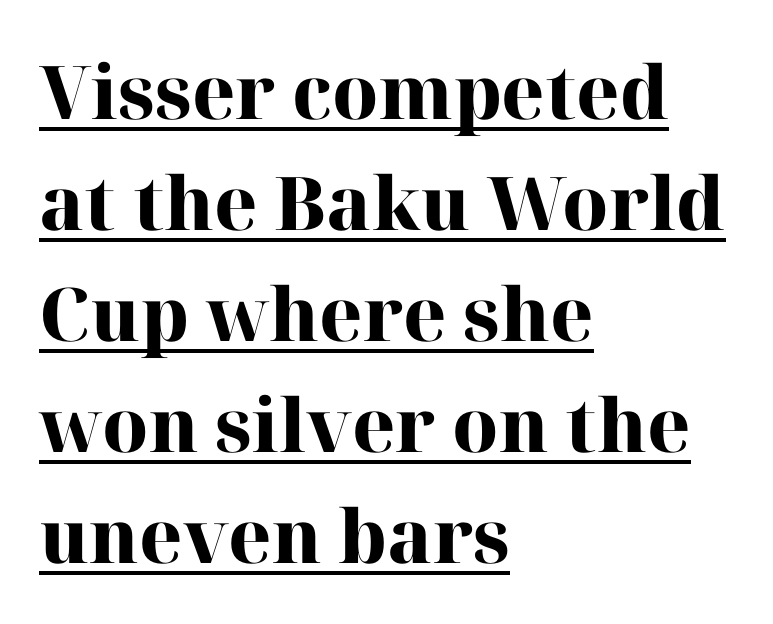
Q: Is the text bold? A: Yes.
Q: Is the text italic (slanted)? A: No, it is upright.
Q: Is the typeface a serif or a sans-serif typeface? A: Serif.
Q: Is the text underlined? A: Yes.
Q: How is the paragraph aligned? A: Left-aligned.
Q: Is the spacing between letters normal or unusually wide? A: Normal.
Q: Is the spacing between lines tight, normal or loose? A: Normal.
Q: Width (condensed, normal, or wide)? A: Normal.
Q: Stroke contrast? A: High.
Q: x-height? A: Medium.
Q: Monospaced? A: No.
